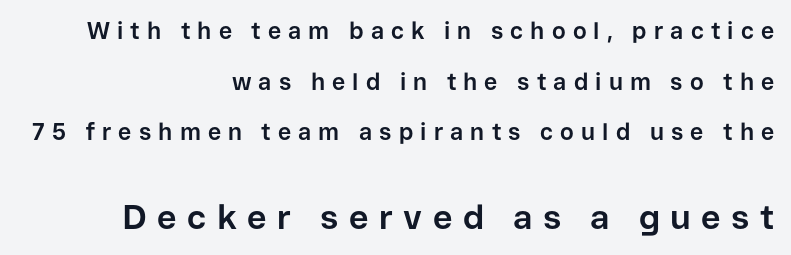
{"serif": "no", "italic": "no", "bold": "yes", "weight": "bold", "width": "normal", "stroke_contrast": "low", "x_height": "medium", "monospaced": "no", "underline": "no", "align": "right", "line_spacing": "loose", "line_spacing_ratio": 2.2, "letter_spacing": "wide", "letter_spacing_em": 0.31, "larger_block": "second", "size_ratio": 1.48, "glyph_px": 34}
